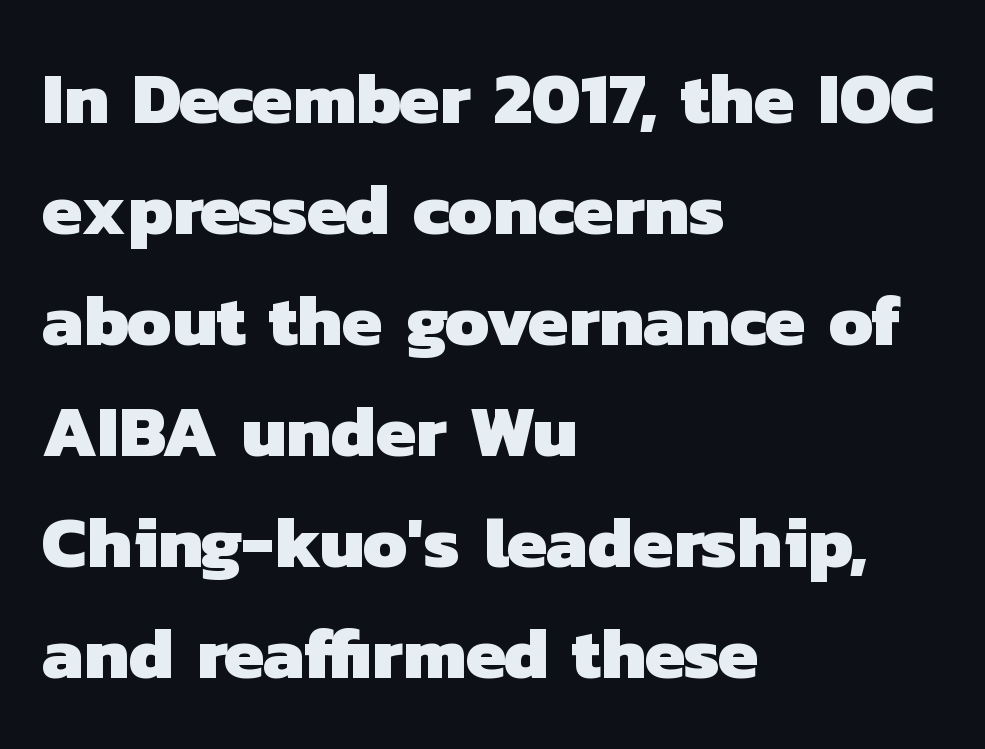
Q: Is the text bold? A: Yes.
Q: Is the typeface a serif or a sans-serif typeface? A: Sans-serif.
Q: Is the text underlined? A: No.
Q: How is the paragraph aligned? A: Left-aligned.
Q: Is the spacing between letters normal or unusually wide? A: Normal.
Q: Is the spacing between lines tight, normal or loose? A: Normal.
Q: Width (condensed, normal, or wide)? A: Normal.
Q: Stroke contrast? A: Low.
Q: x-height? A: Medium.
Q: Monospaced? A: No.
